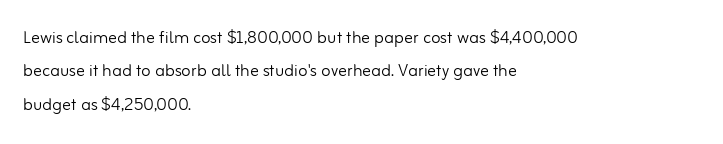
{"italic": "no", "bold": "no", "underline": "no", "align": "left", "line_spacing": "normal", "line_spacing_ratio": 1.52, "letter_spacing": "normal", "letter_spacing_em": 0.0, "glyph_px": 22}
